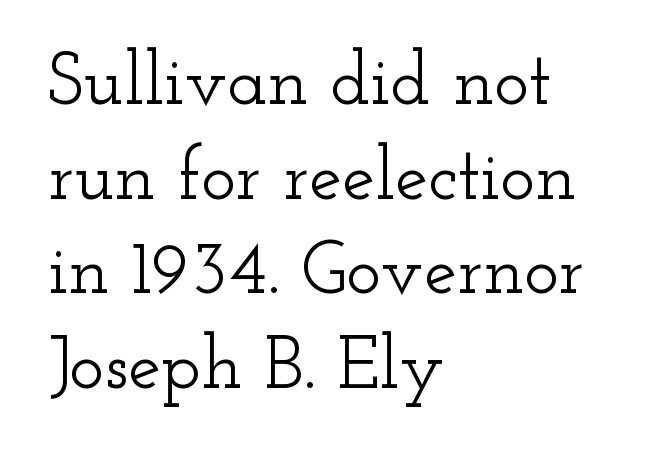
The image shows 74 px wide serif type, upright; set left-aligned, normal line spacing (1.28x), normal letter spacing, not underlined; low stroke contrast and a small x-height.
